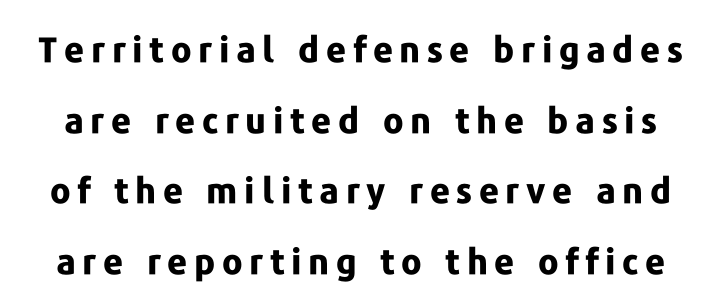
{"serif": "no", "italic": "no", "bold": "yes", "weight": "bold", "width": "normal", "stroke_contrast": "low", "x_height": "medium", "monospaced": "no", "underline": "no", "line_spacing": "loose", "line_spacing_ratio": 2.02, "glyph_px": 35}
